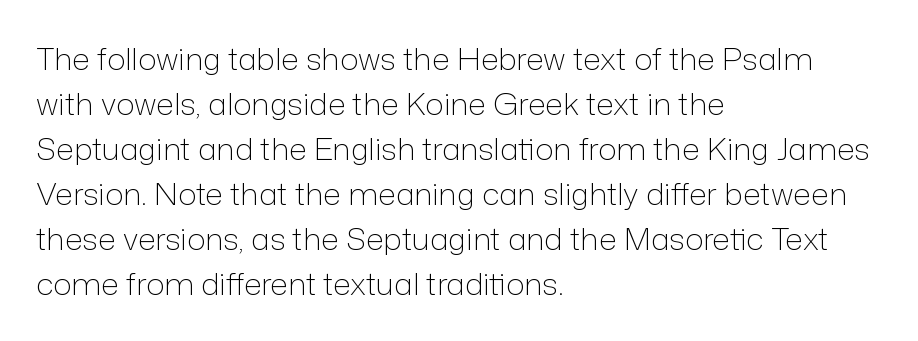
{"serif": "no", "italic": "no", "bold": "no", "weight": "light", "width": "normal", "stroke_contrast": "low", "x_height": "medium", "monospaced": "no", "underline": "no", "align": "left", "line_spacing": "normal", "line_spacing_ratio": 1.45, "letter_spacing": "normal", "letter_spacing_em": 0.0, "glyph_px": 31}
